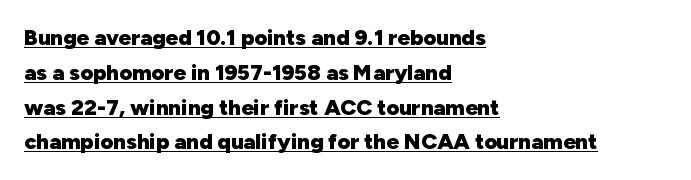
Q: Is the text bold? A: Yes.
Q: Is the text italic (slanted)? A: No, it is upright.
Q: Is the text underlined? A: Yes.
Q: How is the paragraph aligned? A: Left-aligned.
Q: Is the spacing between letters normal or unusually wide? A: Normal.
Q: Is the spacing between lines tight, normal or loose? A: Normal.
